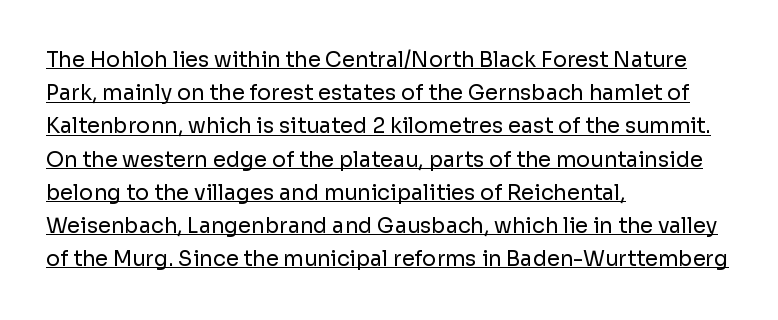
{"italic": "no", "bold": "no", "underline": "yes", "align": "left", "line_spacing": "normal", "line_spacing_ratio": 1.58, "letter_spacing": "normal", "letter_spacing_em": 0.0, "glyph_px": 21}
